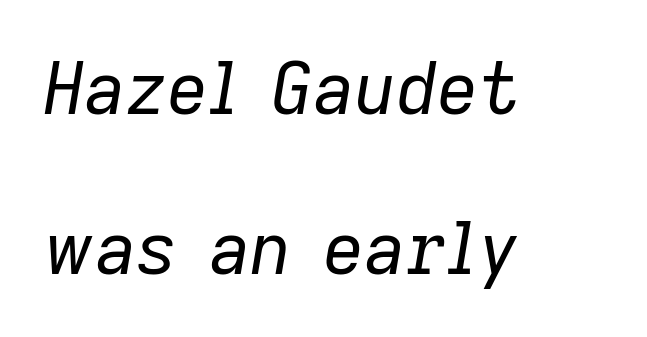
The image shows 72 px regular-weight type, italic (leaning right); set left-aligned, loose line spacing (2.22x), normal letter spacing, not underlined; low stroke contrast and a medium x-height.
